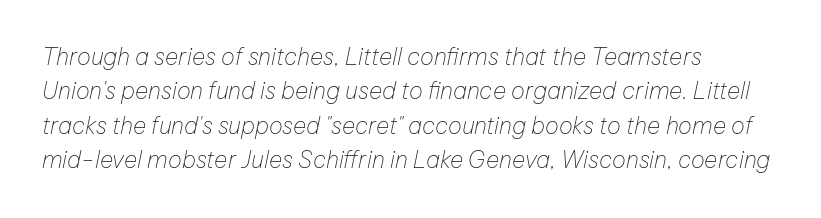
{"italic": "yes", "lean": "right", "slant_degrees": 12, "bold": "no", "underline": "no", "align": "left", "line_spacing": "normal", "line_spacing_ratio": 1.5, "letter_spacing": "normal", "letter_spacing_em": 0.0, "glyph_px": 23}
